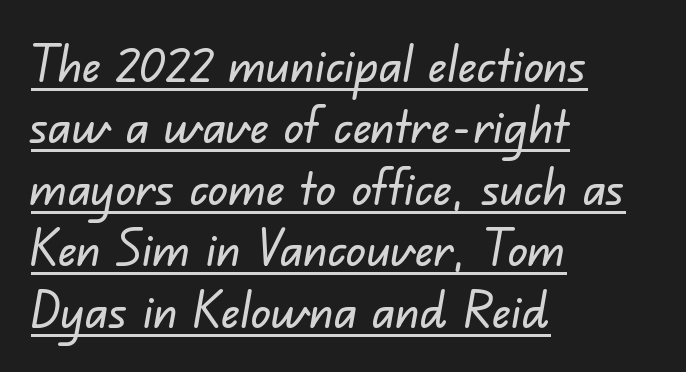
The type is set solid horizontally, with unmodified tracking. The typeface chosen for these lines omits serifs. The face used here is proportionally spaced, like ordinary book or web type. Teacher's note: observe the even left margin — that is flush-left alignment. Underlining? Definitely there.
